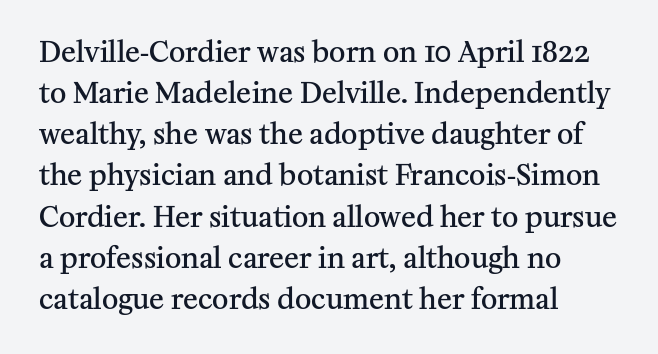
{"serif": "yes", "italic": "no", "bold": "semi", "weight": "semibold", "width": "normal", "stroke_contrast": "medium", "x_height": "medium", "monospaced": "no", "underline": "no", "align": "left", "line_spacing": "normal", "line_spacing_ratio": 1.47, "letter_spacing": "normal", "letter_spacing_em": 0.0, "glyph_px": 28}
